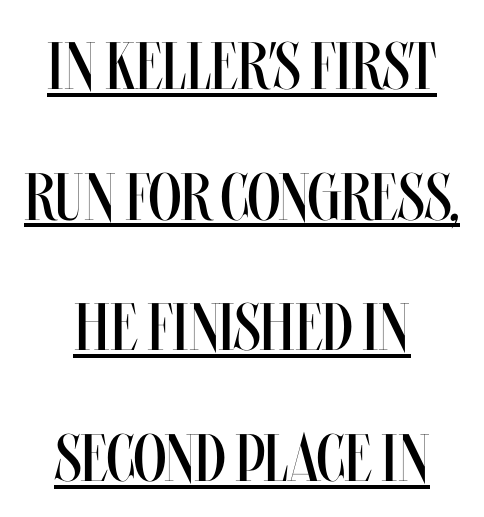
Note the varied advance widths — an 'i' is clearly narrower than an 'm'. Neither beginnings nor endings align; midpoints do. Glyph-to-glyph distance matches everyday printed text. Notice how a bar underscores the lettering throughout. Compared with typical paragraphs, the rows here are farther apart.
